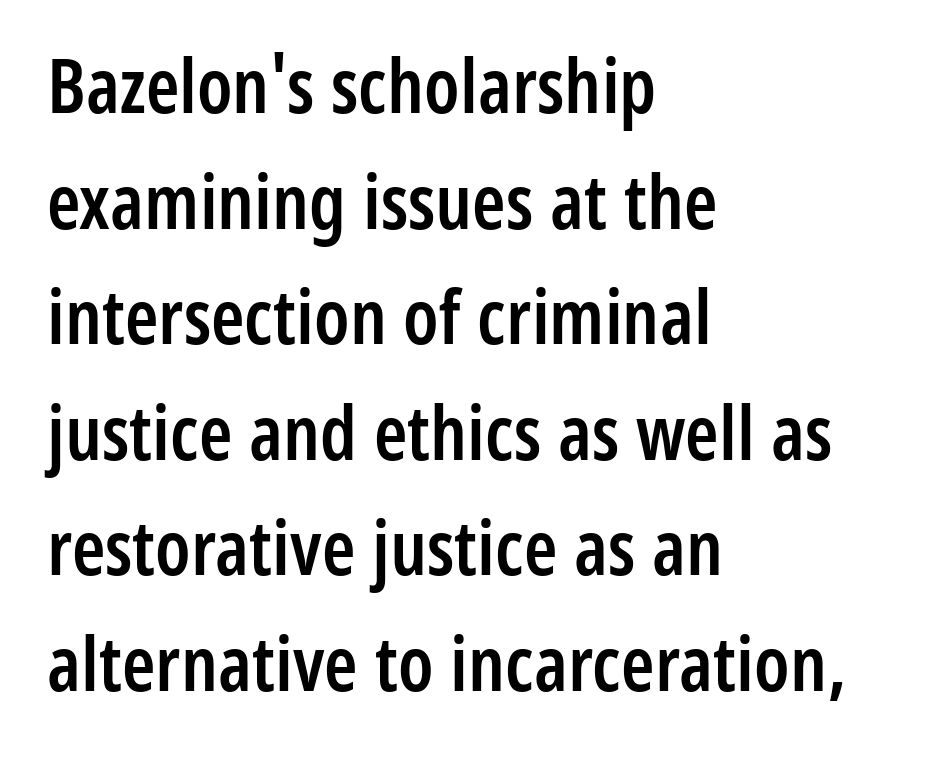
Q: Is the text bold? A: Semi-bold.
Q: Is the text italic (slanted)? A: No, it is upright.
Q: Is the typeface a serif or a sans-serif typeface? A: Sans-serif.
Q: Is the text underlined? A: No.
Q: How is the paragraph aligned? A: Left-aligned.
Q: Is the spacing between letters normal or unusually wide? A: Normal.
Q: Is the spacing between lines tight, normal or loose? A: Normal.
Q: Width (condensed, normal, or wide)? A: Condensed.
Q: Stroke contrast? A: Low.
Q: x-height? A: Medium.
Q: Monospaced? A: No.
